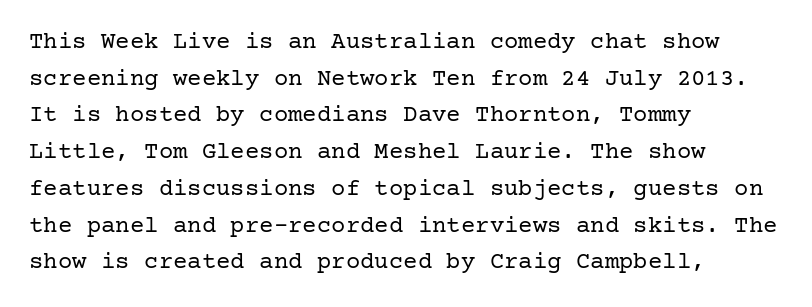
Standard letterfit; no display-style spreading of the glyphs. No chunkiness to these letters — they're not bold. This is roman type, the default non-slanted kind. Does the copy run flush right? No — it runs flush left.
